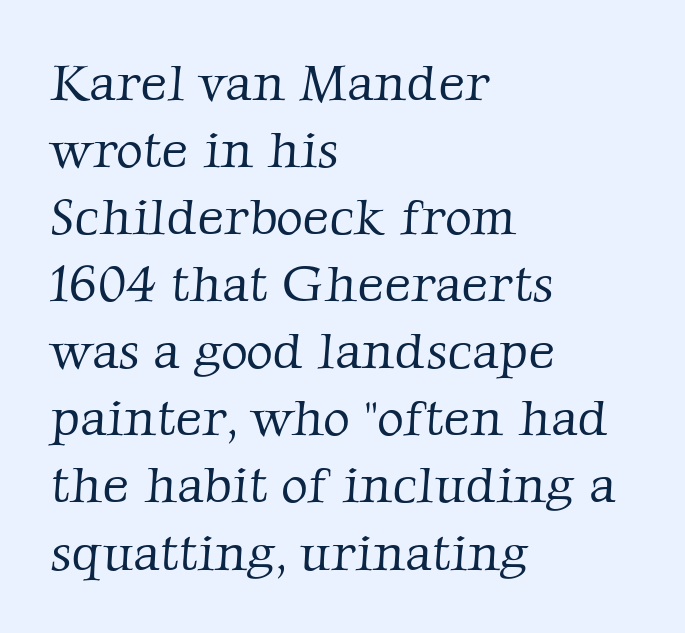
Stems and bowls with no extra thickness — not bold. What kind of face is this? One with serifs. Leading: standard. This rendering uses left alignment, leaving the right contour irregular.
